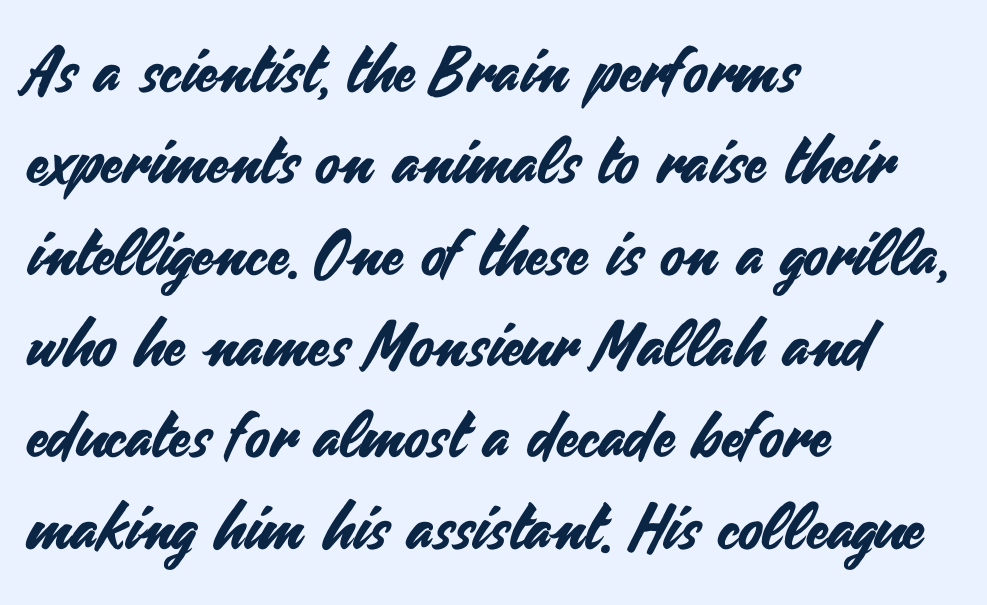
{"serif": "no", "width": "normal", "stroke_contrast": "medium", "x_height": "small", "monospaced": "no", "underline": "no", "align": "left", "line_spacing": "normal", "line_spacing_ratio": 1.45, "letter_spacing": "normal", "letter_spacing_em": 0.0, "glyph_px": 63}
